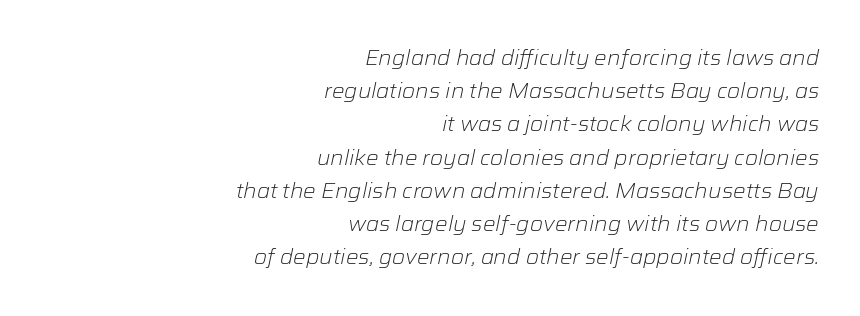
Q: Is the text bold? A: No.
Q: Is the text italic (slanted)? A: Yes, it leans right by about 12 degrees.
Q: Is the text underlined? A: No.
Q: How is the paragraph aligned? A: Right-aligned.
Q: Is the spacing between letters normal or unusually wide? A: Normal.
Q: Is the spacing between lines tight, normal or loose? A: Normal.
